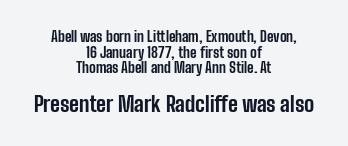
{"italic": "no", "bold": "yes", "underline": "no", "align": "center", "line_spacing": "tight", "line_spacing_ratio": 1.11, "letter_spacing": "normal", "letter_spacing_em": 0.0, "larger_block": "second", "size_ratio": 1.5, "glyph_px": 21}
